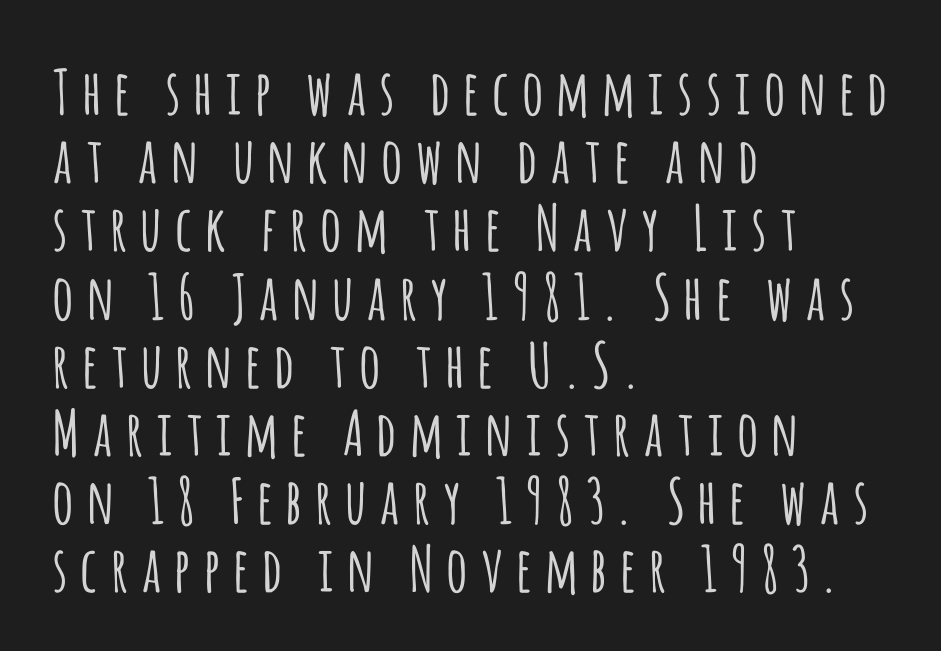
In terms of letterform style, serifs are entirely absent. All the whitespace from short lines collects on the right. Between one letter and the next there's a generous, obvious gap. Baseline-to-baseline distance is barely more than the letter height. Spacing verdict: proportional, widths tailored to each character.
